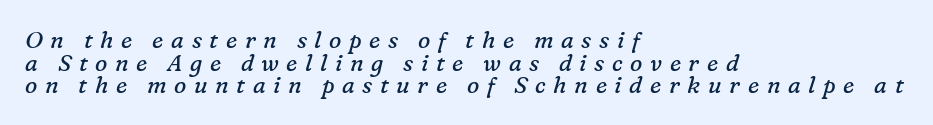
Slant detected: the letters are inclined. Unmarked baselines from the first word to the last. There is plenty of visible air inserted between adjacent glyphs. Compared with a typical body face, this is equally light or lighter still.
